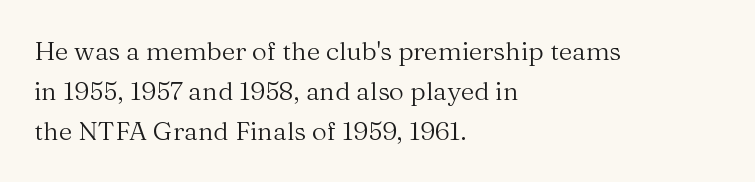
Q: Is the text bold? A: No.
Q: Is the text italic (slanted)? A: No, it is upright.
Q: Is the text underlined? A: No.
Q: How is the paragraph aligned? A: Left-aligned.
Q: Is the spacing between letters normal or unusually wide? A: Normal.
Q: Is the spacing between lines tight, normal or loose? A: Normal.
